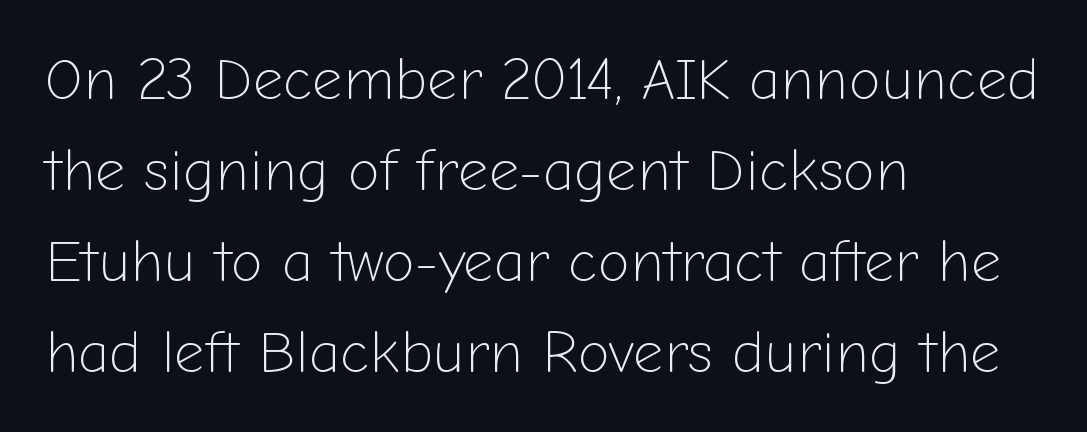
The vertical gap from one line to the next is medium. Proportional: the letters do not fall into vertical columns. Quick note: not italic, upright. The font sits on the lighter half of the weight spectrum, regular included. The compositor pushed each line to the left boundary.
